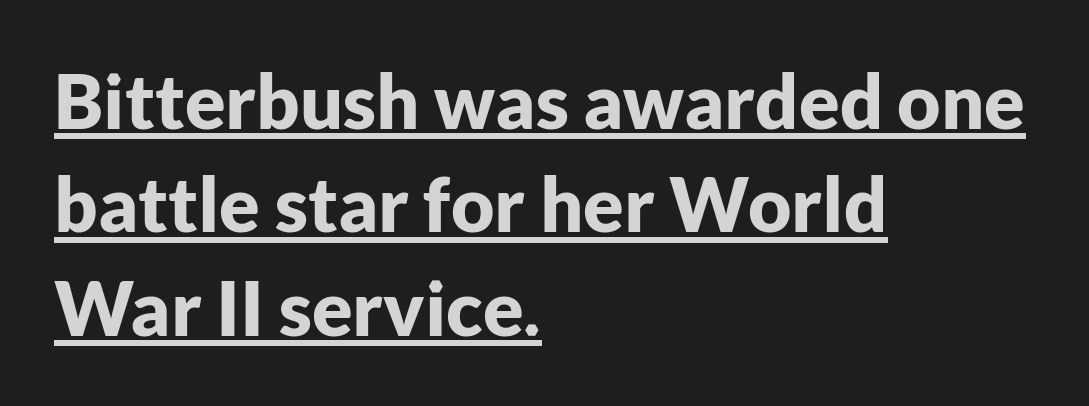
{"serif": "no", "italic": "no", "bold": "yes", "weight": "bold", "width": "normal", "stroke_contrast": "low", "x_height": "medium", "monospaced": "no", "underline": "yes", "align": "left", "line_spacing": "normal", "line_spacing_ratio": 1.38, "letter_spacing": "normal", "letter_spacing_em": 0.0, "glyph_px": 75}
